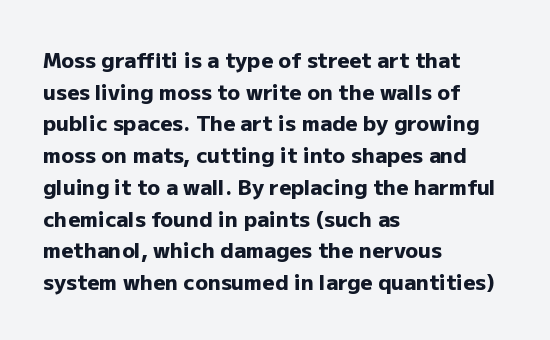
Q: Is the text bold? A: Yes.
Q: Is the text italic (slanted)? A: No, it is upright.
Q: Is the text underlined? A: No.
Q: How is the paragraph aligned? A: Left-aligned.
Q: Is the spacing between letters normal or unusually wide? A: Normal.
Q: Is the spacing between lines tight, normal or loose? A: Normal.
